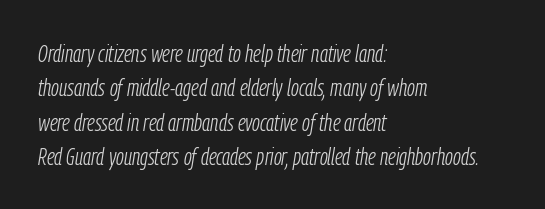
Q: Is the text bold? A: No.
Q: Is the text italic (slanted)? A: Yes, it leans right by about 9 degrees.
Q: Is the text underlined? A: No.
Q: How is the paragraph aligned? A: Left-aligned.
Q: Is the spacing between letters normal or unusually wide? A: Normal.
Q: Is the spacing between lines tight, normal or loose? A: Normal.
